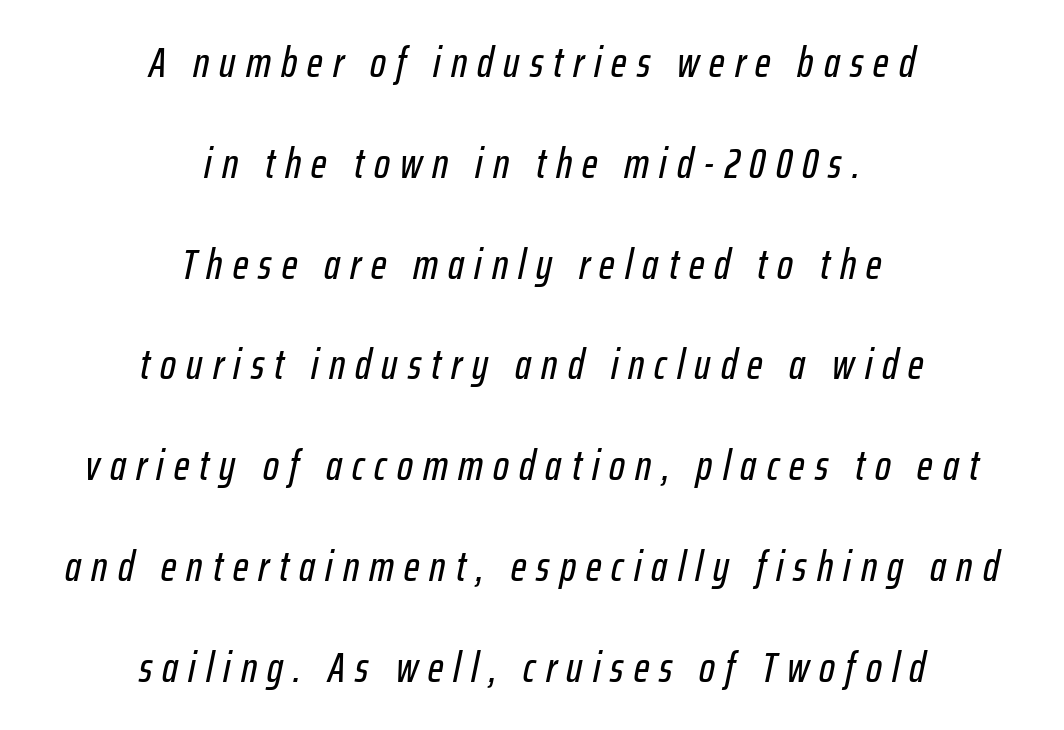
{"italic": "yes", "lean": "right", "slant_degrees": 12, "width": "condensed", "stroke_contrast": "low", "x_height": "medium", "monospaced": "no", "underline": "no", "align": "center", "line_spacing": "loose", "line_spacing_ratio": 2.4, "letter_spacing": "wide", "letter_spacing_em": 0.24, "glyph_px": 42}
